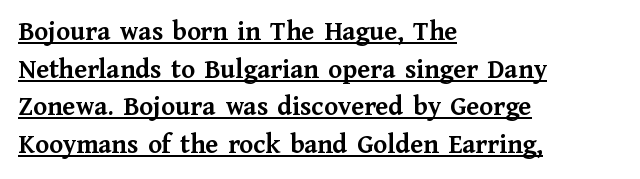
The image shows 28 px semibold serif type, upright; set left-aligned, normal line spacing (1.34x), normal letter spacing, underlined; medium stroke contrast and a medium x-height.
